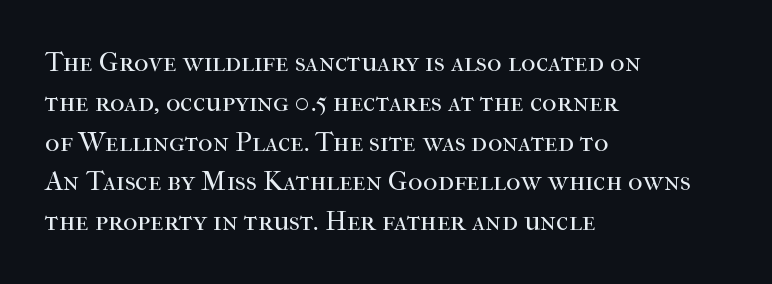
Q: Is the text bold? A: No.
Q: Is the text italic (slanted)? A: No, it is upright.
Q: Is the typeface a serif or a sans-serif typeface? A: Serif.
Q: Is the text underlined? A: No.
Q: How is the paragraph aligned? A: Left-aligned.
Q: Is the spacing between letters normal or unusually wide? A: Normal.
Q: Is the spacing between lines tight, normal or loose? A: Normal.
Q: Width (condensed, normal, or wide)? A: Normal.
Q: Stroke contrast? A: High.
Q: x-height? A: Medium.
Q: Monospaced? A: No.
